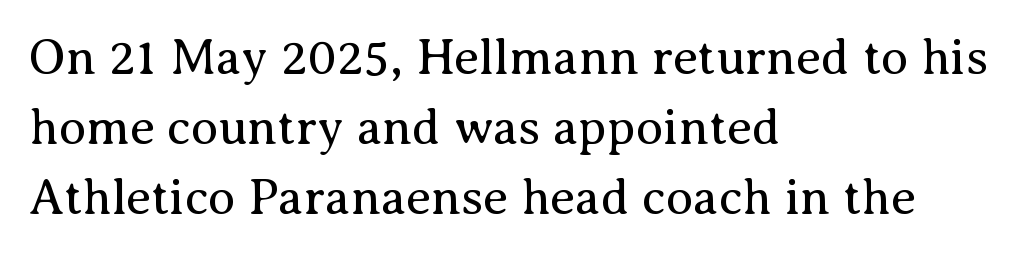
Q: Is the text bold? A: No.
Q: Is the text italic (slanted)? A: No, it is upright.
Q: Is the typeface a serif or a sans-serif typeface? A: Serif.
Q: Is the text underlined? A: No.
Q: How is the paragraph aligned? A: Left-aligned.
Q: Is the spacing between letters normal or unusually wide? A: Normal.
Q: Is the spacing between lines tight, normal or loose? A: Normal.
Q: Width (condensed, normal, or wide)? A: Normal.
Q: Stroke contrast? A: Medium.
Q: x-height? A: Medium.
Q: Monospaced? A: No.
